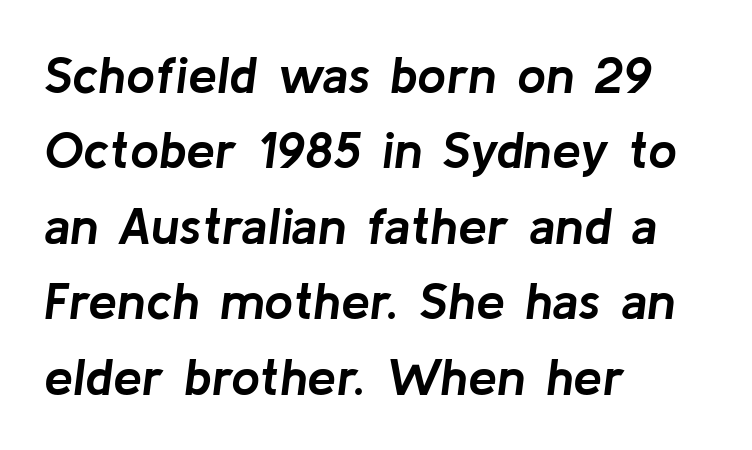
The leading is moderate, giving the passage an even texture. Weight check: bold — yes, fully. The tracking reads as untouched default to a designer's eye. Visually the block forms a straight wall on the left and a jagged coastline on the right. The lettering tilts uniformly, giving the passage an italic look. These lines are rendered in a variable-pitch font.
